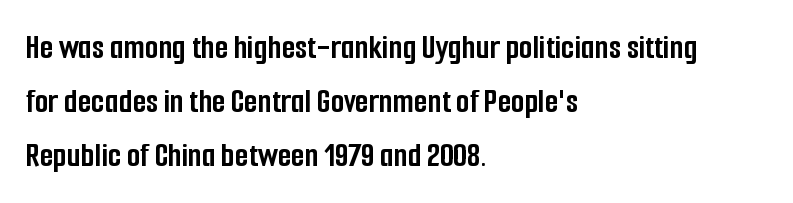
Plain, unruled lines of type. These lines sit exactly where default settings would place them. Is this a fixed-width face? No — the glyphs have proportional, varying widths. Quick note: not italic, upright.
